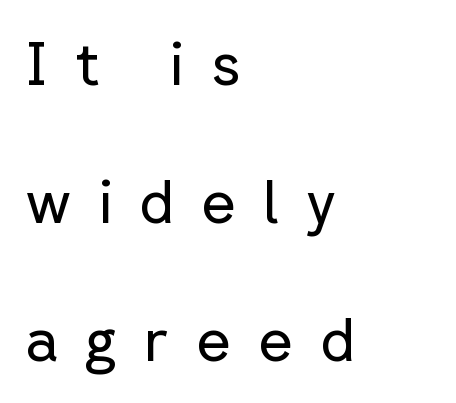
Q: Is the text bold? A: No.
Q: Is the text italic (slanted)? A: No, it is upright.
Q: Is the typeface a serif or a sans-serif typeface? A: Sans-serif.
Q: Is the text underlined? A: No.
Q: How is the paragraph aligned? A: Left-aligned.
Q: Is the spacing between letters normal or unusually wide? A: Unusually wide.
Q: Is the spacing between lines tight, normal or loose? A: Loose.
Q: Width (condensed, normal, or wide)? A: Normal.
Q: Stroke contrast? A: Low.
Q: x-height? A: Medium.
Q: Monospaced? A: No.
